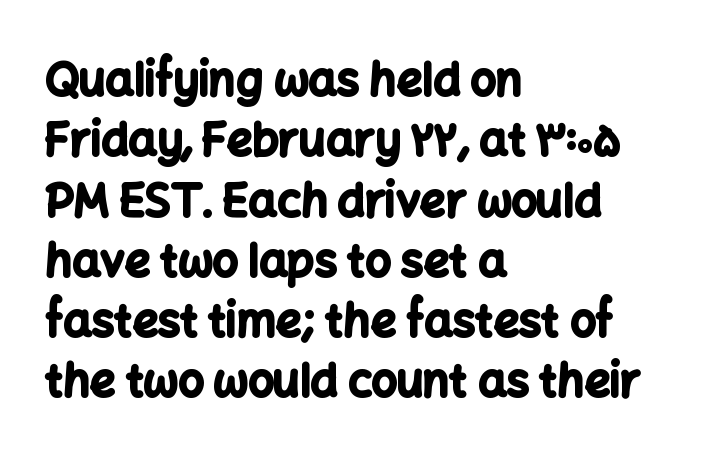
The image shows 45 px bold sans-serif type, upright; set left-aligned, normal line spacing (1.34x), normal letter spacing, not underlined; low stroke contrast and a medium x-height.
